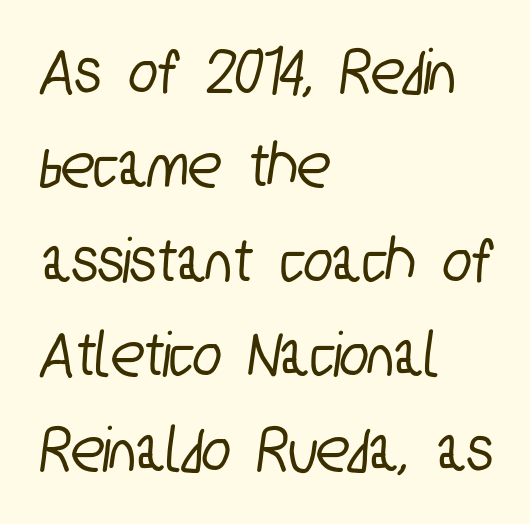
The image shows 67 px condensed sans-serif type; set left-aligned, normal line spacing (1.41x), normal letter spacing, not underlined; low stroke contrast and a medium x-height.
